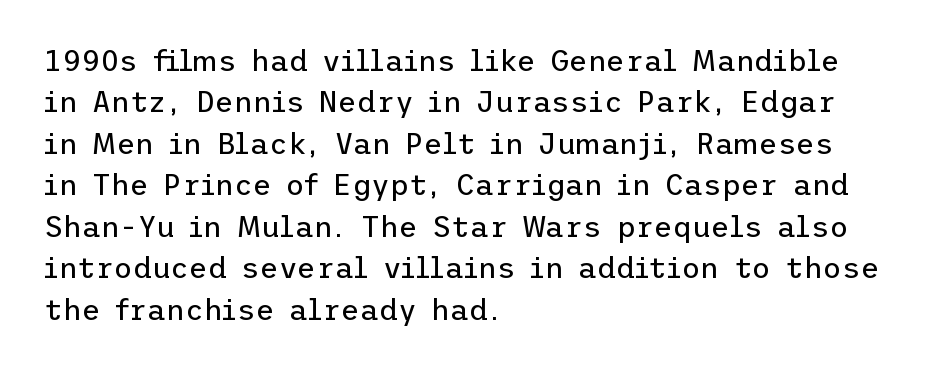
The image shows 29 px regular-weight sans-serif type, upright; set left-aligned, normal line spacing (1.43x), normal letter spacing, not underlined; low stroke contrast and a medium x-height.
